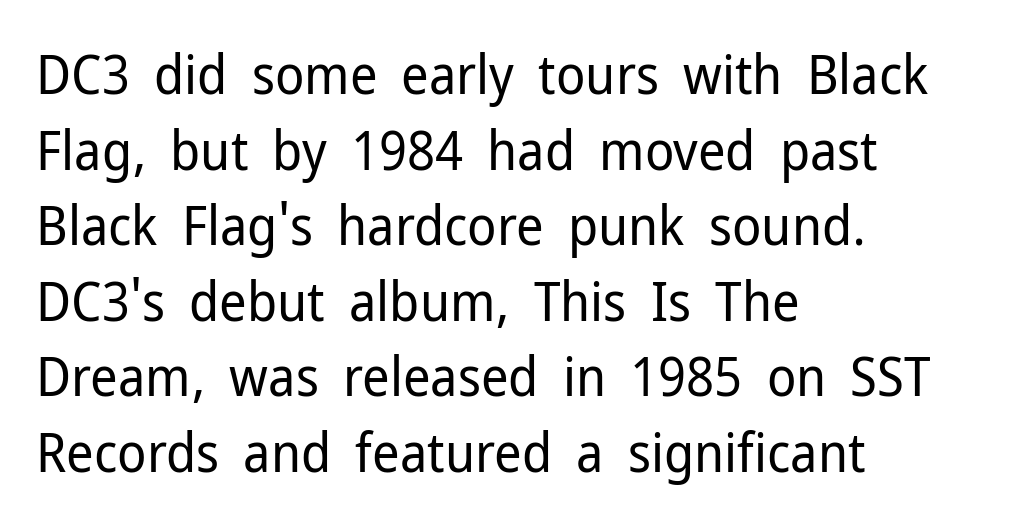
{"serif": "no", "italic": "no", "bold": "no", "weight": "regular", "width": "normal", "stroke_contrast": "low", "x_height": "medium", "monospaced": "no", "underline": "no", "align": "left", "line_spacing": "normal", "line_spacing_ratio": 1.4, "letter_spacing": "normal", "letter_spacing_em": 0.0, "glyph_px": 54}
